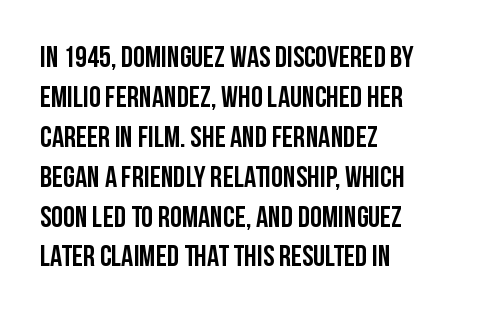
Q: Is the text italic (slanted)? A: No, it is upright.
Q: Is the typeface a serif or a sans-serif typeface? A: Sans-serif.
Q: Is the text underlined? A: No.
Q: How is the paragraph aligned? A: Left-aligned.
Q: Is the spacing between letters normal or unusually wide? A: Normal.
Q: Is the spacing between lines tight, normal or loose? A: Normal.
Q: Width (condensed, normal, or wide)? A: Condensed.
Q: Stroke contrast? A: Low.
Q: x-height? A: Large.
Q: Monospaced? A: No.
